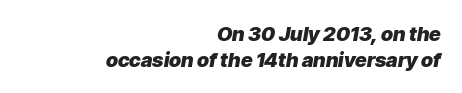
Q: Is the text bold? A: Yes.
Q: Is the text italic (slanted)? A: Yes, it leans right by about 9 degrees.
Q: Is the text underlined? A: No.
Q: How is the paragraph aligned? A: Right-aligned.
Q: Is the spacing between letters normal or unusually wide? A: Normal.
Q: Is the spacing between lines tight, normal or loose? A: Normal.
